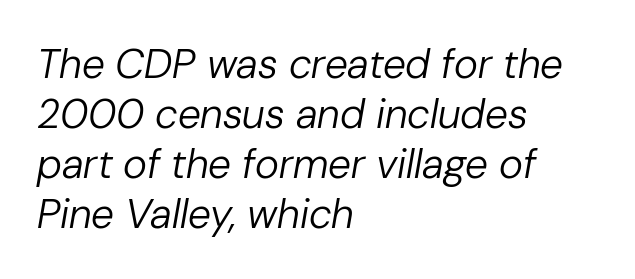
{"italic": "yes", "lean": "right", "slant_degrees": 10, "bold": "no", "weight": "regular", "width": "normal", "stroke_contrast": "low", "x_height": "medium", "monospaced": "no", "underline": "no", "align": "left", "line_spacing_ratio": 1.22, "letter_spacing": "normal", "letter_spacing_em": 0.0, "glyph_px": 41}
